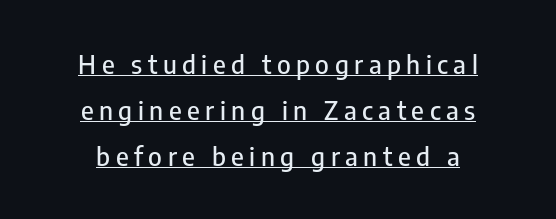
The image shows 26 px text type, upright; set line spacing 1.76x, unusually wide letter spacing (+0.21 em), underlined.
